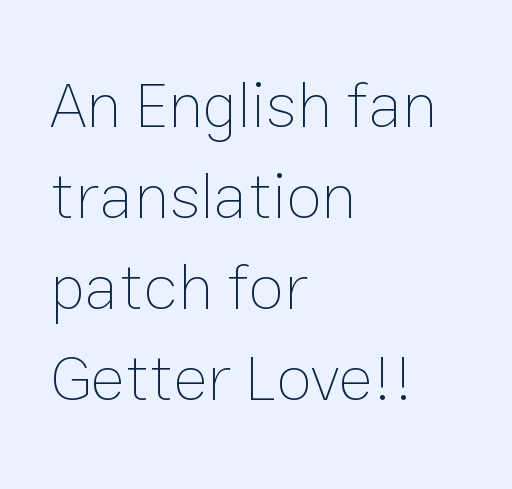
{"italic": "no", "bold": "no", "weight": "thin", "width": "normal", "stroke_contrast": "low", "x_height": "medium", "monospaced": "no", "underline": "no", "align": "left", "line_spacing": "normal", "line_spacing_ratio": 1.4, "letter_spacing": "normal", "letter_spacing_em": 0.0, "glyph_px": 65}
